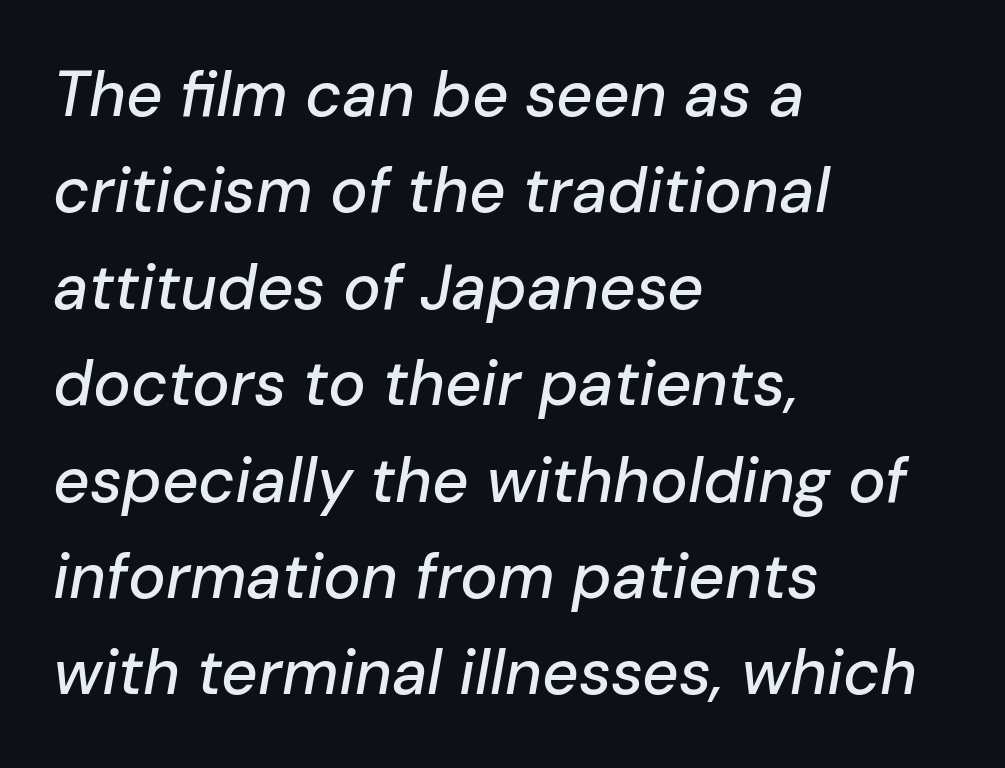
The image shows 63 px text type, italic (leaning right); set left-aligned, normal line spacing (1.53x), normal letter spacing, not underlined; low stroke contrast and a medium x-height.
